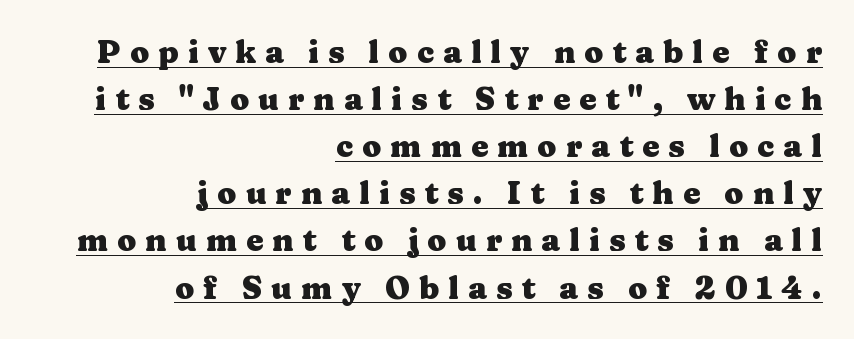
{"serif": "yes", "italic": "no", "bold": "yes", "weight": "heavy", "width": "wide", "stroke_contrast": "medium", "x_height": "medium", "monospaced": "no", "underline": "yes", "align": "right", "line_spacing": "normal", "line_spacing_ratio": 1.52, "letter_spacing": "wide", "letter_spacing_em": 0.29, "glyph_px": 31}
